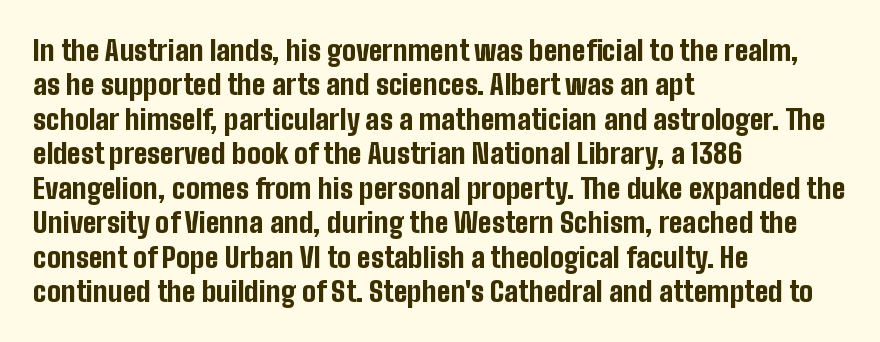
{"serif": "no", "italic": "no", "bold": "yes", "weight": "bold", "width": "condensed", "stroke_contrast": "low", "x_height": "medium", "monospaced": "no", "underline": "no", "align": "left", "line_spacing_ratio": 1.23, "letter_spacing": "normal", "letter_spacing_em": 0.0, "glyph_px": 28}
